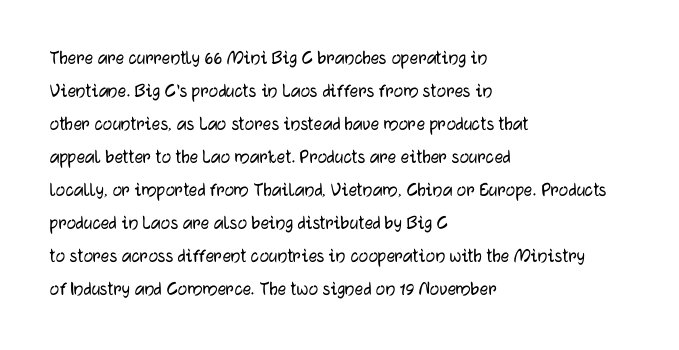
{"italic": "no", "underline": "no", "align": "left", "line_spacing": "normal", "line_spacing_ratio": 1.57, "letter_spacing": "normal", "letter_spacing_em": 0.0, "glyph_px": 21}
